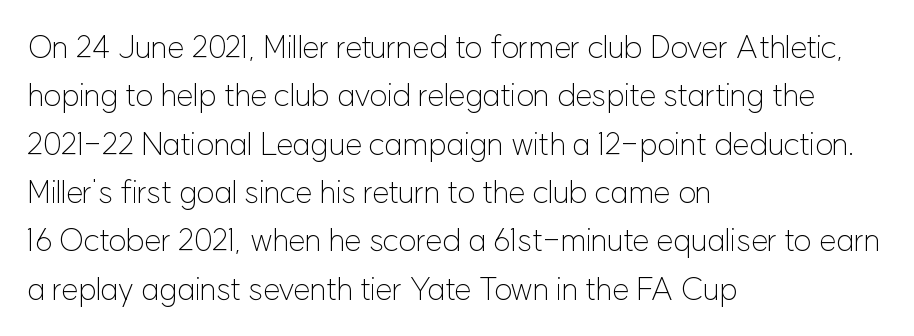
The image shows 31 px light sans-serif type, upright; set left-aligned, normal line spacing (1.56x), normal letter spacing, not underlined; low stroke contrast and a medium x-height.
